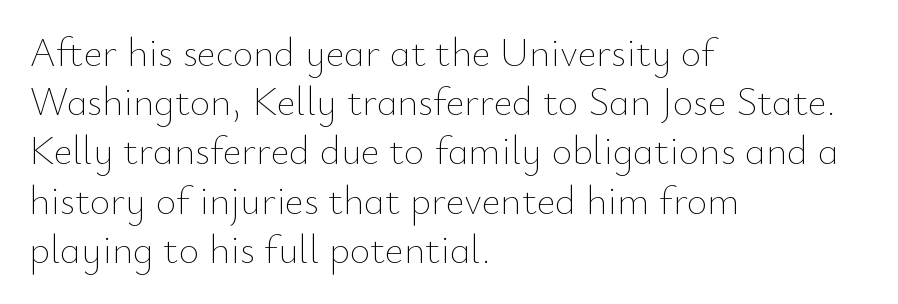
{"italic": "no", "bold": "no", "weight": "thin", "width": "normal", "stroke_contrast": "low", "x_height": "small", "monospaced": "no", "underline": "no", "align": "left", "line_spacing_ratio": 1.23, "letter_spacing": "normal", "letter_spacing_em": 0.0, "glyph_px": 40}
